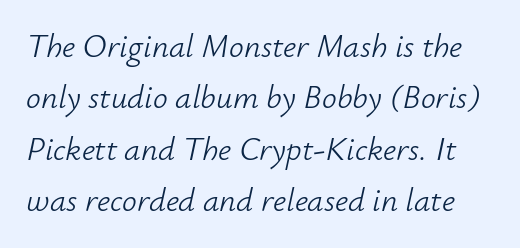
The image shows 33 px light type, italic (leaning right); set normal line spacing (1.56x), normal letter spacing, not underlined; low stroke contrast and a small x-height.
